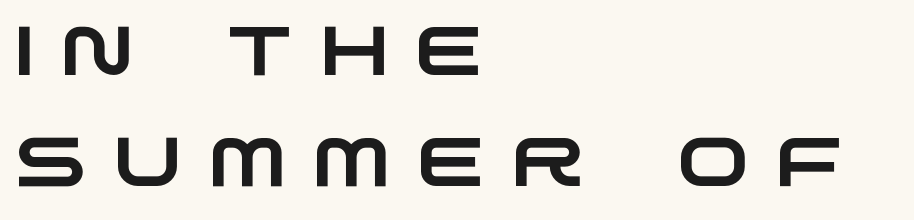
The image shows 69 px wide sans-serif type; set left-aligned, normal line spacing (1.61x), unusually wide letter spacing (+0.39 em), not underlined; low stroke contrast and a large x-height.
